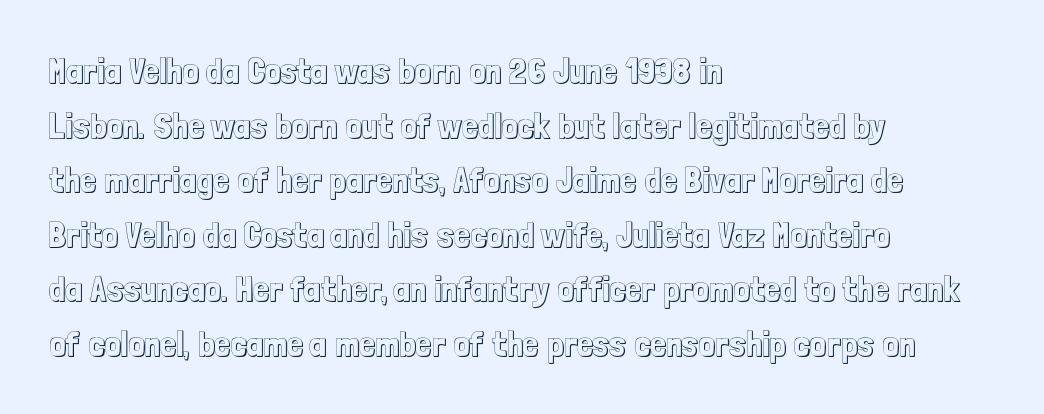
Q: Is the text italic (slanted)? A: No, it is upright.
Q: Is the text underlined? A: No.
Q: How is the paragraph aligned? A: Left-aligned.
Q: Is the spacing between letters normal or unusually wide? A: Normal.
Q: Is the spacing between lines tight, normal or loose? A: Normal.
Q: Width (condensed, normal, or wide)? A: Condensed.
Q: x-height? A: Medium.
Q: Monospaced? A: No.
